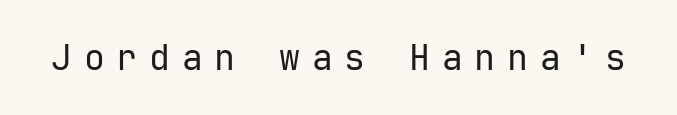
{"serif": "no", "italic": "no", "bold": "no", "weight": "regular", "width": "normal", "stroke_contrast": "low", "x_height": "medium", "monospaced": "yes", "underline": "no", "letter_spacing": "wide", "letter_spacing_em": 0.33, "glyph_px": 35}
